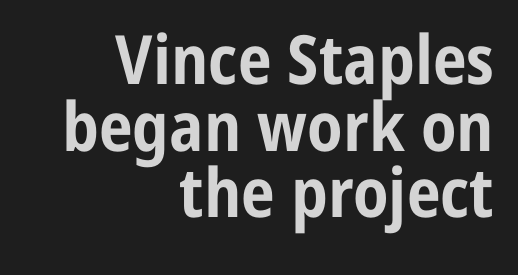
Line spacing here is tight. Typeset ragged left — the right edge is the straight one. Grotesque or geometric, the face here clearly has no serifs. If you drew a line through each stem, it would be perfectly vertical.
